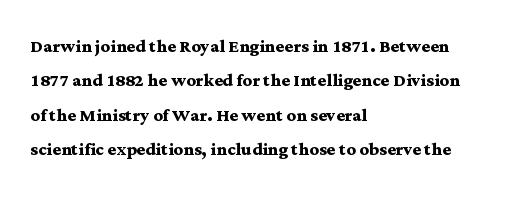
Q: Is the text bold? A: Yes.
Q: Is the text italic (slanted)? A: No, it is upright.
Q: Is the text underlined? A: No.
Q: How is the paragraph aligned? A: Left-aligned.
Q: Is the spacing between letters normal or unusually wide? A: Normal.
Q: Is the spacing between lines tight, normal or loose? A: Normal.
